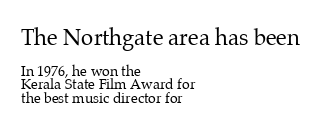
The image shows 22 px text type, upright; set left-aligned, tight line spacing (0.96x), normal letter spacing, not underlined; the first (top) block is 1.57x larger.
